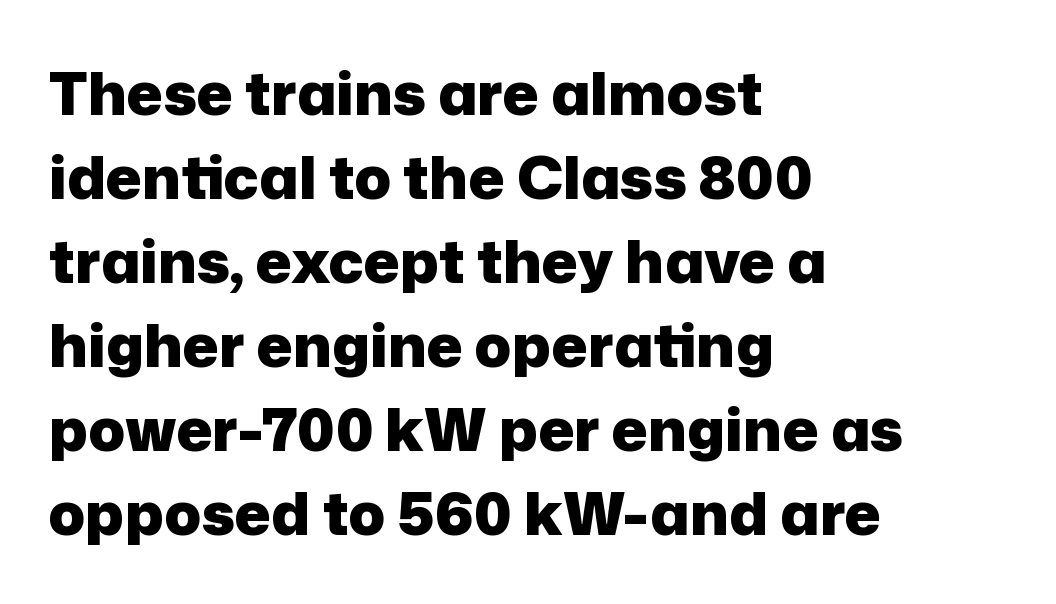
{"serif": "no", "italic": "no", "bold": "yes", "weight": "heavy", "width": "normal", "stroke_contrast": "low", "x_height": "medium", "monospaced": "no", "underline": "no", "align": "left", "line_spacing": "normal", "line_spacing_ratio": 1.4, "letter_spacing": "normal", "letter_spacing_em": 0.0, "glyph_px": 60}
